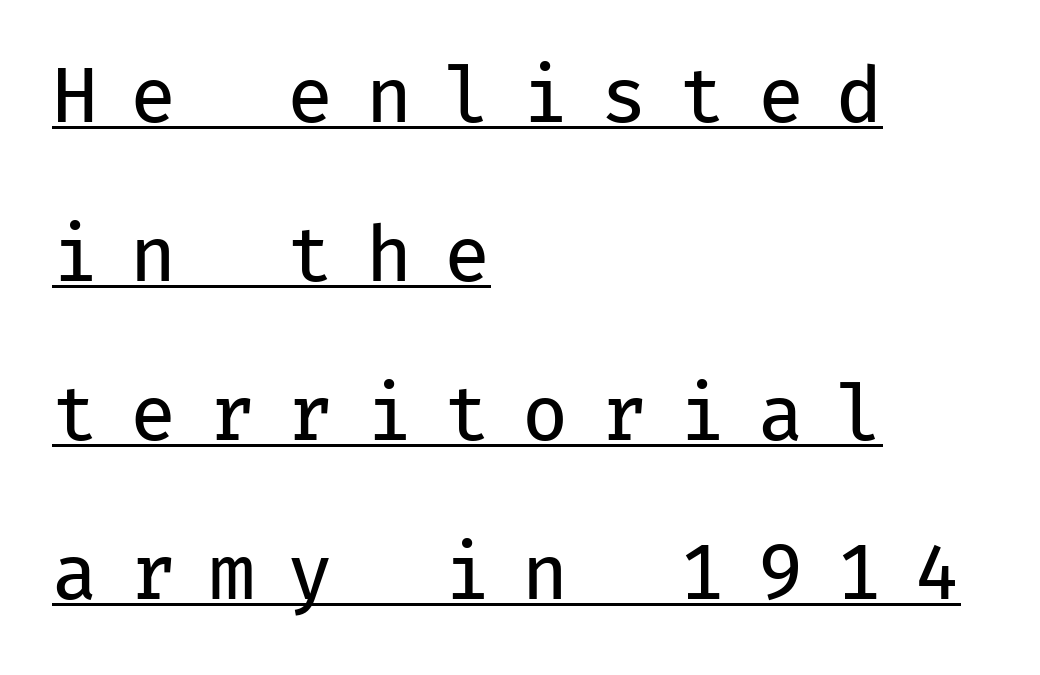
Q: Is the text bold? A: No.
Q: Is the text italic (slanted)? A: No, it is upright.
Q: Is the typeface a serif or a sans-serif typeface? A: Sans-serif.
Q: Is the text underlined? A: Yes.
Q: How is the paragraph aligned? A: Left-aligned.
Q: Is the spacing between letters normal or unusually wide? A: Unusually wide.
Q: Is the spacing between lines tight, normal or loose? A: Loose.
Q: Width (condensed, normal, or wide)? A: Normal.
Q: Stroke contrast? A: Low.
Q: x-height? A: Medium.
Q: Monospaced? A: Yes.
